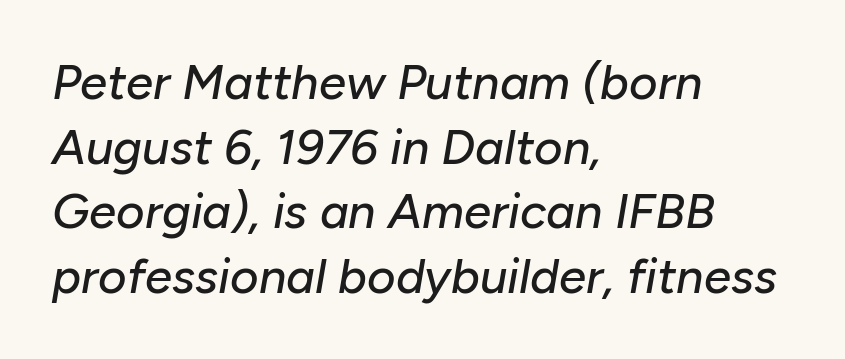
If you drew a line through each stem, it would be angled. Decoration check: the copy has no underline. Compared with typical paragraphs, the rows here are spaced about the same. There is no visible air inserted between adjacent glyphs. One-word summary of the alignment: left. The face used here is proportionally spaced, like ordinary book or web type.
